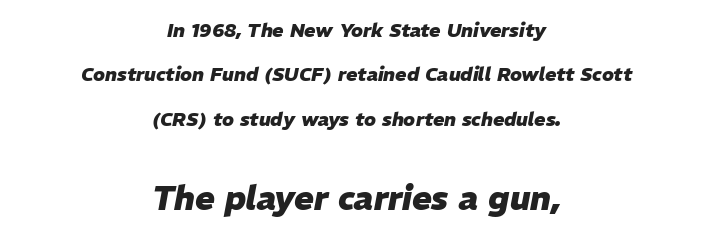
{"italic": "yes", "lean": "right", "slant_degrees": 11, "bold": "yes", "weight": "heavy", "width": "normal", "stroke_contrast": "low", "x_height": "medium", "monospaced": "no", "underline": "no", "align": "center", "line_spacing": "loose", "line_spacing_ratio": 2.33, "letter_spacing": "normal", "letter_spacing_em": 0.0, "larger_block": "second", "size_ratio": 1.74, "glyph_px": 33}
